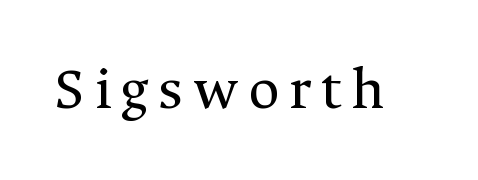
The image shows 60 px regular-weight serif type, upright; set not underlined; medium stroke contrast and a medium x-height.
